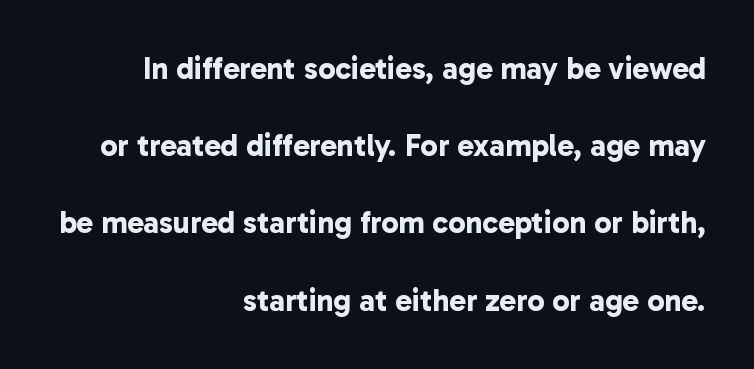
Q: Is the text bold? A: Yes.
Q: Is the typeface a serif or a sans-serif typeface? A: Sans-serif.
Q: Is the text underlined? A: No.
Q: How is the paragraph aligned? A: Right-aligned.
Q: Is the spacing between letters normal or unusually wide? A: Normal.
Q: Is the spacing between lines tight, normal or loose? A: Loose.
Q: Width (condensed, normal, or wide)? A: Normal.
Q: Stroke contrast? A: Low.
Q: x-height? A: Medium.
Q: Monospaced? A: No.
